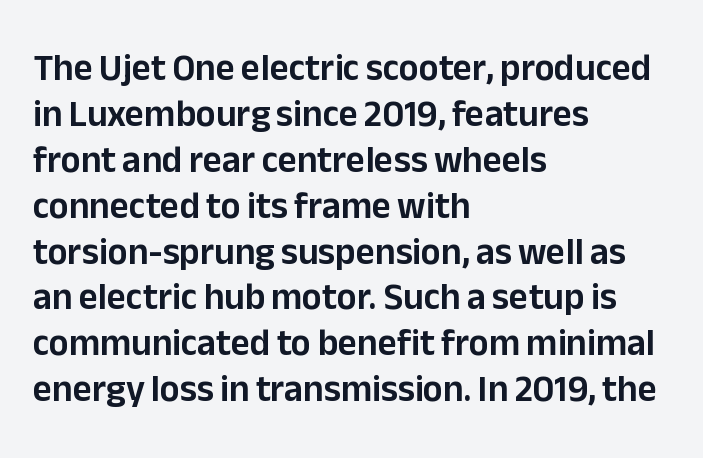
{"serif": "no", "italic": "no", "width": "normal", "stroke_contrast": "low", "x_height": "medium", "monospaced": "no", "underline": "no", "align": "left", "line_spacing_ratio": 1.24, "letter_spacing": "normal", "letter_spacing_em": 0.0, "glyph_px": 37}
